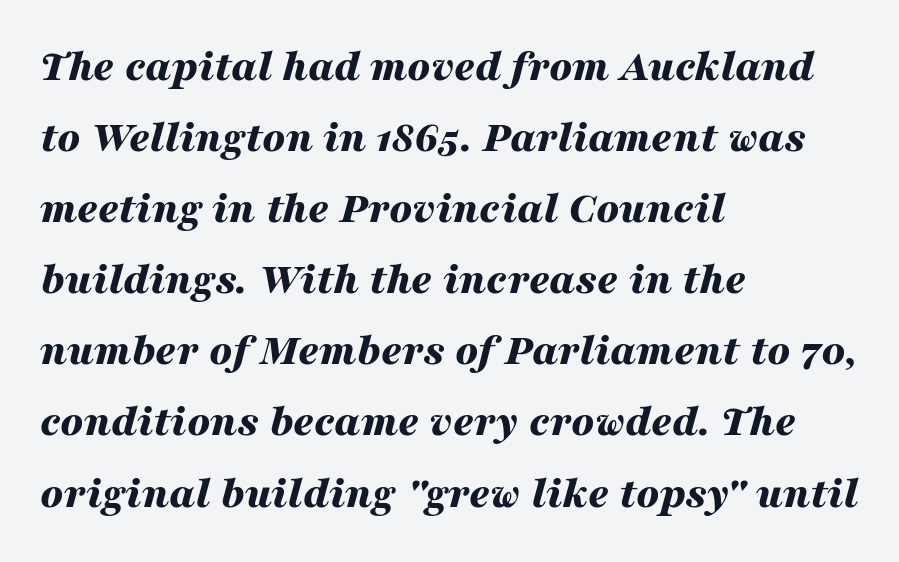
{"italic": "yes", "lean": "right", "slant_degrees": 16, "bold": "yes", "weight": "bold", "width": "wide", "stroke_contrast": "medium", "x_height": "medium", "monospaced": "no", "underline": "no", "align": "left", "line_spacing": "normal", "line_spacing_ratio": 1.58, "letter_spacing": "normal", "letter_spacing_em": 0.0, "glyph_px": 45}
